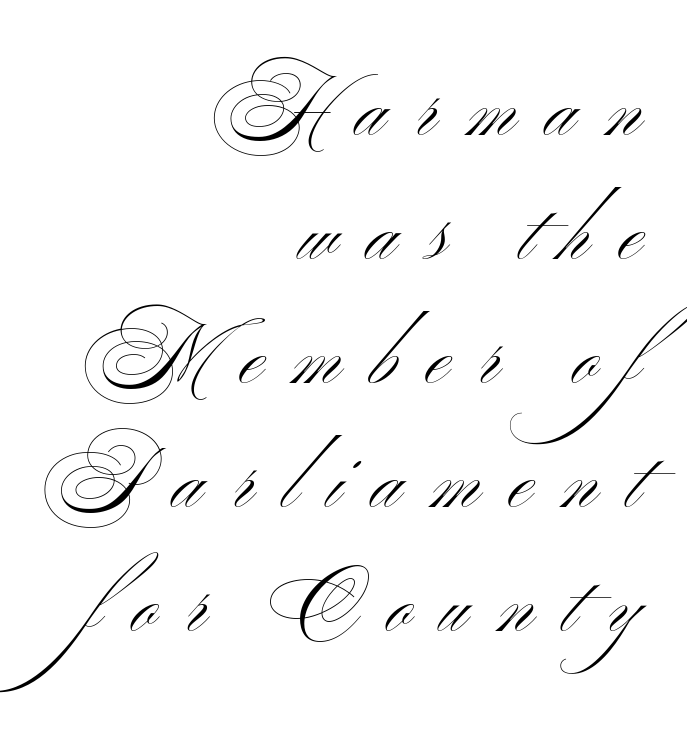
{"serif": "no", "bold": "no", "weight": "light", "width": "wide", "stroke_contrast": "medium", "x_height": "small", "monospaced": "no", "underline": "no", "align": "right", "line_spacing": "normal", "line_spacing_ratio": 1.55, "letter_spacing": "wide", "letter_spacing_em": 0.37, "glyph_px": 80}
